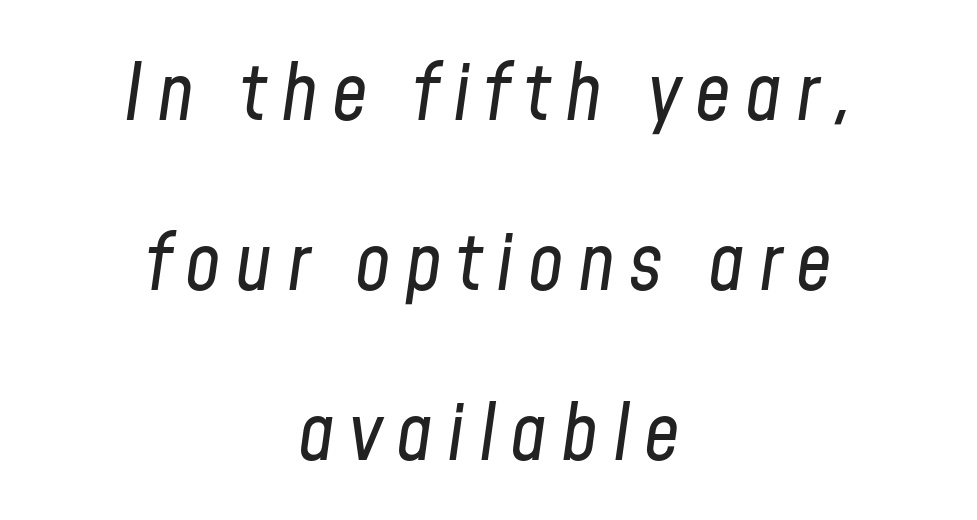
The face used here is proportionally spaced, like ordinary book or web type. Is the type slanted? Yes — the strokes lean at a clear angle. Decoration check: the copy has no underline. Widely set lines give the paragraph a tall, airy silhouette. Weight: regular or lighter.
